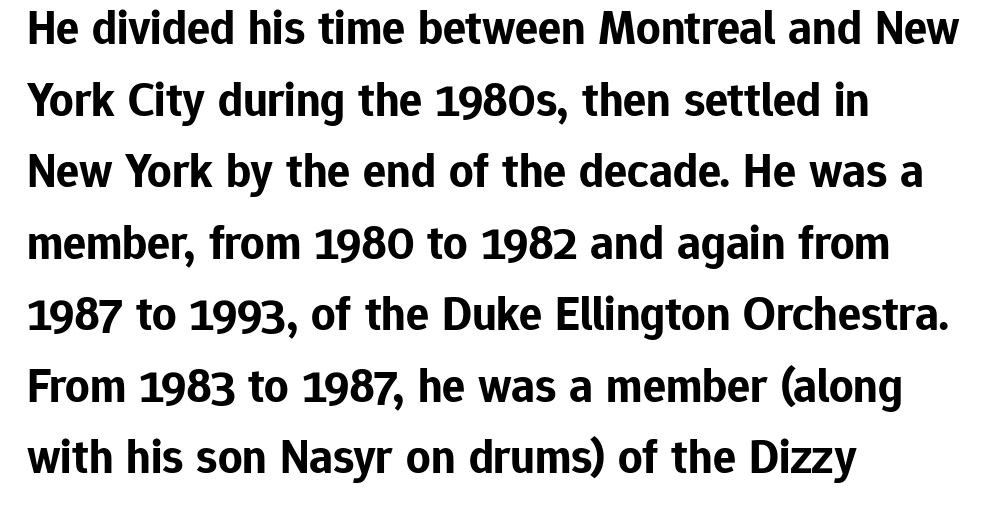
Q: Is the text bold? A: Yes.
Q: Is the text italic (slanted)? A: No, it is upright.
Q: Is the typeface a serif or a sans-serif typeface? A: Sans-serif.
Q: Is the text underlined? A: No.
Q: How is the paragraph aligned? A: Left-aligned.
Q: Is the spacing between letters normal or unusually wide? A: Normal.
Q: Is the spacing between lines tight, normal or loose? A: Normal.
Q: Width (condensed, normal, or wide)? A: Normal.
Q: Stroke contrast? A: Low.
Q: x-height? A: Medium.
Q: Monospaced? A: No.
